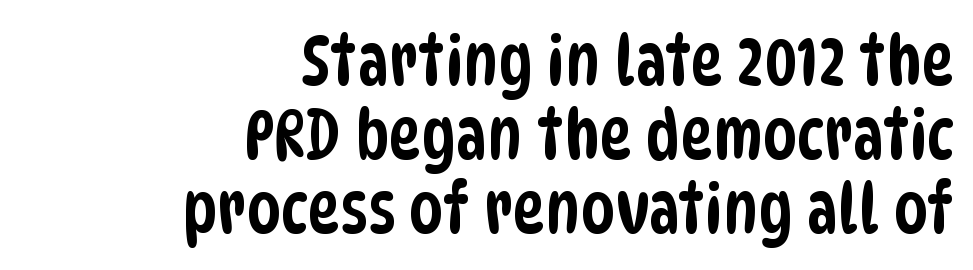
Horizontal alignment here is rightward, an uncommon choice for prose. Is this a fixed-width face? No — the glyphs have proportional, varying widths. The horizontal fit of the characters is conventional and even. This sample uses a sans-serif face.
